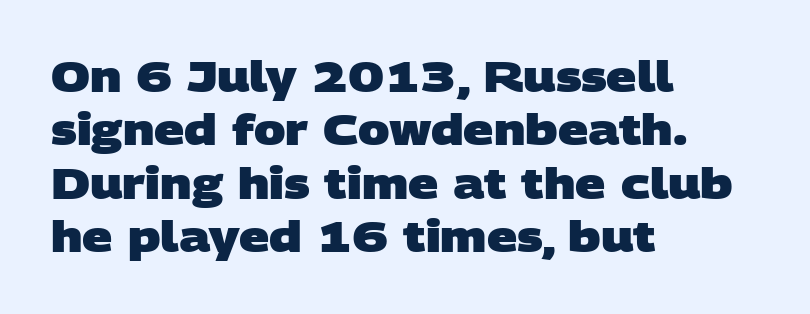
Compared with a centered layout, this one pins lines to the left instead. You could call the tracking neutral — neither tight nor loose. Varying glyph widths throughout — classic text-font behaviour. Regular leading. A dark, heavy texture on the line: the type is bold. A typesetter would label this face a sans.
